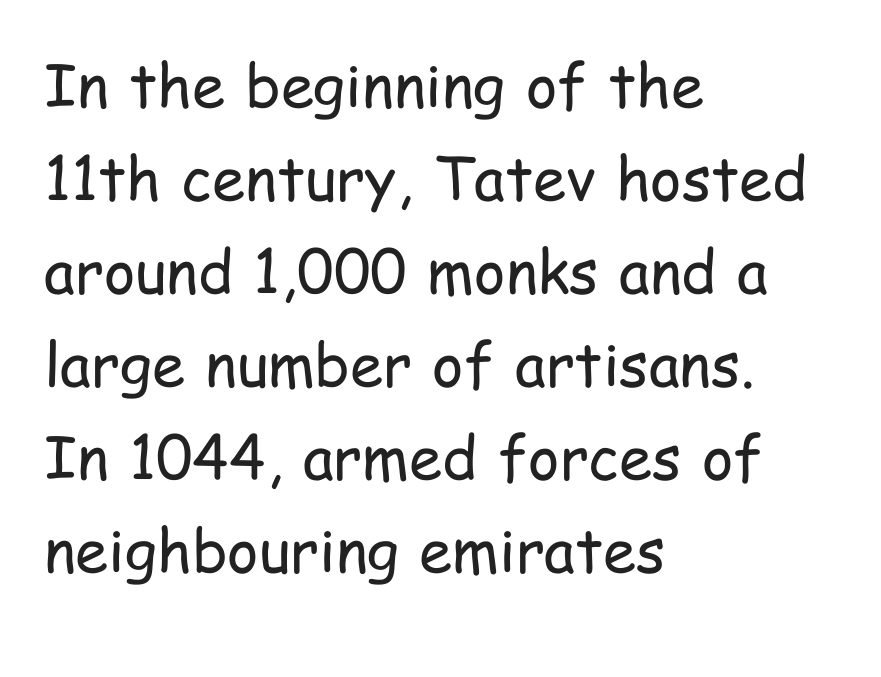
These lines are rendered in a variable-pitch font. You can tell it's not italic because the verticals are truly vertical. The type family on display is of the sans-serif kind. The rendering anchors every line to the left-hand side. Standard letterfit; no display-style spreading of the glyphs.
